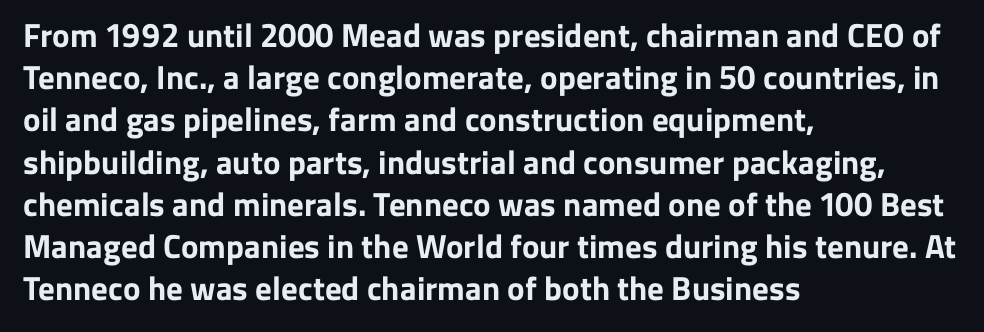
Q: Is the text bold? A: Yes.
Q: Is the text italic (slanted)? A: No, it is upright.
Q: Is the typeface a serif or a sans-serif typeface? A: Sans-serif.
Q: Is the text underlined? A: No.
Q: How is the paragraph aligned? A: Left-aligned.
Q: Is the spacing between letters normal or unusually wide? A: Normal.
Q: Is the spacing between lines tight, normal or loose? A: Normal.
Q: Width (condensed, normal, or wide)? A: Normal.
Q: Stroke contrast? A: Low.
Q: x-height? A: Medium.
Q: Monospaced? A: No.
